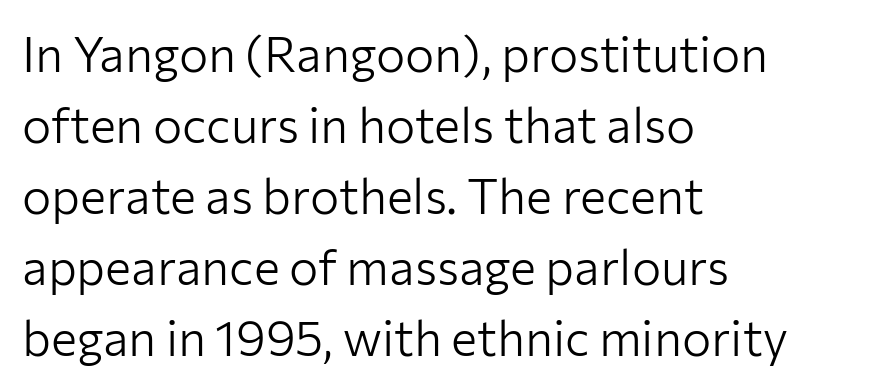
The image shows 49 px light sans-serif type, upright; set left-aligned, normal line spacing (1.45x), normal letter spacing, not underlined; low stroke contrast and a medium x-height.
